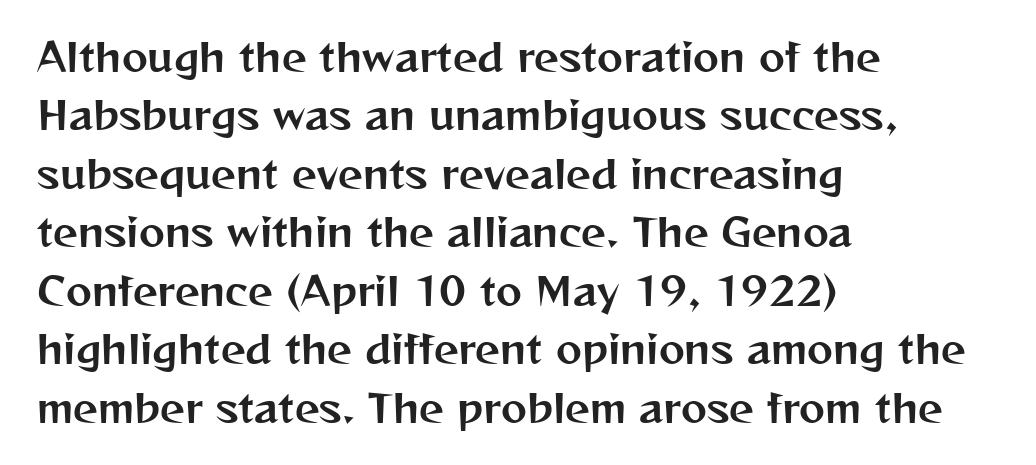
{"serif": "no", "italic": "no", "width": "normal", "stroke_contrast": "medium", "x_height": "medium", "monospaced": "no", "underline": "no", "align": "left", "line_spacing": "normal", "line_spacing_ratio": 1.5, "letter_spacing": "normal", "letter_spacing_em": 0.0, "glyph_px": 39}
